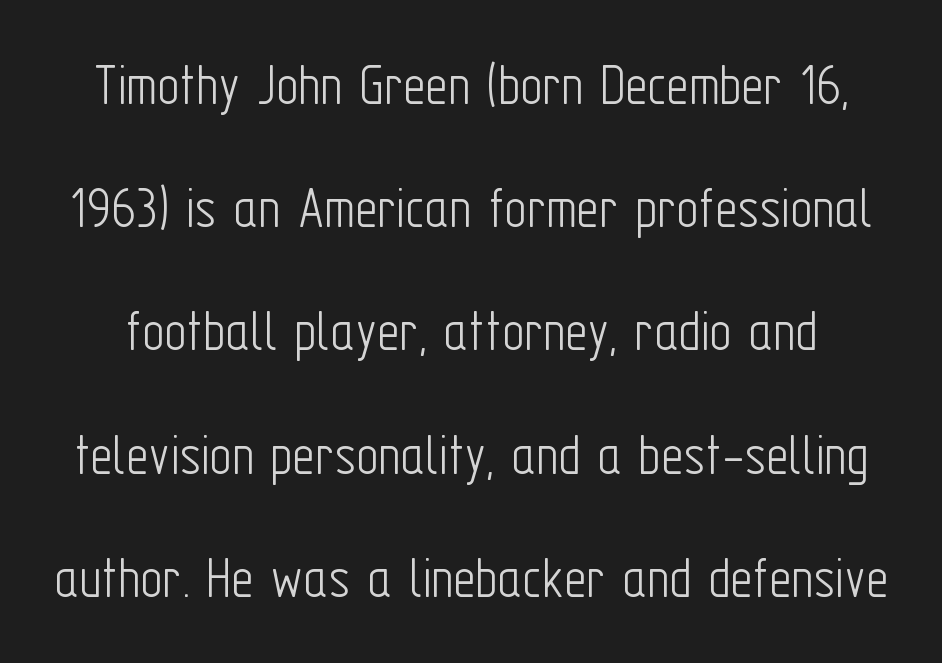
The image shows 61 px light, condensed sans-serif type, upright; set loose line spacing (2.02x), normal letter spacing, not underlined; low stroke contrast and a medium x-height.
